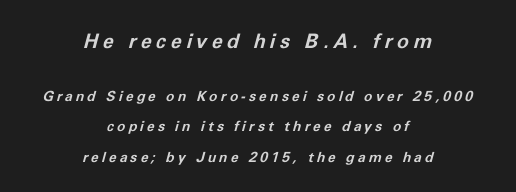
The lines in this sample share a center point and differ in where they start and stop. Underline: absent. You get the large type first, then a drop to smaller type. Notice how the stems are inclined rather than vertical — that's the hallmark of italics.
